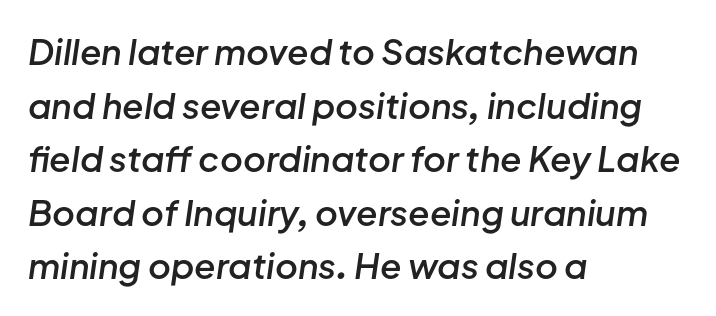
Q: Is the text bold? A: Semi-bold.
Q: Is the text italic (slanted)? A: Yes, it leans right by about 8 degrees.
Q: Is the text underlined? A: No.
Q: How is the paragraph aligned? A: Left-aligned.
Q: Is the spacing between letters normal or unusually wide? A: Normal.
Q: Is the spacing between lines tight, normal or loose? A: Normal.
Q: Width (condensed, normal, or wide)? A: Normal.
Q: Stroke contrast? A: Low.
Q: x-height? A: Medium.
Q: Monospaced? A: No.
